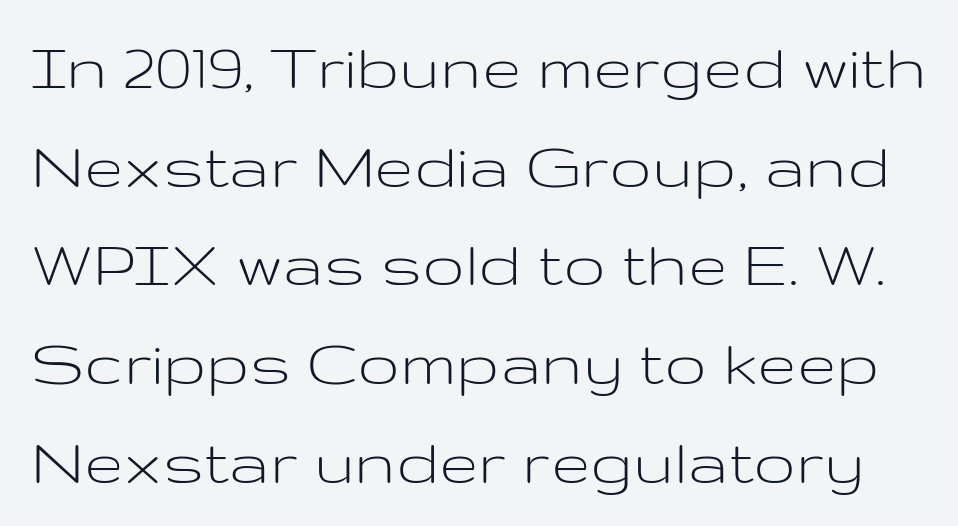
{"serif": "no", "italic": "no", "bold": "no", "weight": "light", "width": "wide", "stroke_contrast": "low", "x_height": "medium", "monospaced": "no", "underline": "no", "line_spacing": "normal", "line_spacing_ratio": 1.39, "letter_spacing": "normal", "letter_spacing_em": 0.0, "glyph_px": 71}
